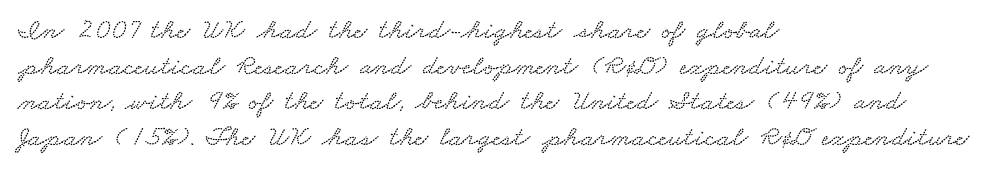
Q: Is the text underlined? A: No.
Q: How is the paragraph aligned? A: Left-aligned.
Q: Is the spacing between letters normal or unusually wide? A: Normal.
Q: Width (condensed, normal, or wide)? A: Wide.
Q: Stroke contrast? A: Low.
Q: x-height? A: Small.
Q: Monospaced? A: No.
